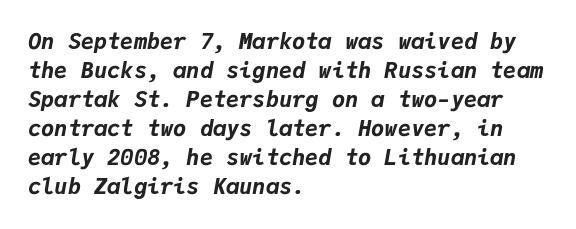
Pretty heavy lettering here — definitely bold. The passage is arranged the way most books set body copy — flush left. A typesetter would call this leading conventional body-copy spacing. The gaps between neighbouring characters are ordinary and unremarkable. A typesetter would mark this as italic. Check the space under the baseline: it is left empty.
